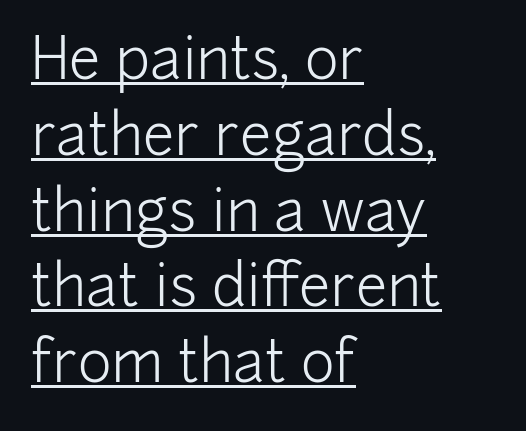
You can tell from the bare stems that sans-serif type was used. Which margin do the lines hug? The left one — the right edge is uneven. Notice how descenders clear the ascenders below comfortably — that's standard leading. The typography opts for an upright posture over an oblique one. The letters sit at their default tracking, neither squeezed nor spread.
